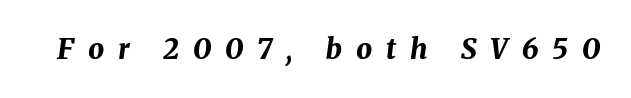
The face used here is proportionally spaced, like ordinary book or web type. Style check: oblique. Here the glyphs are tracked loosely, breaking word shapes into spaced letters. The typesetting leans heavy: a genuine bold.
